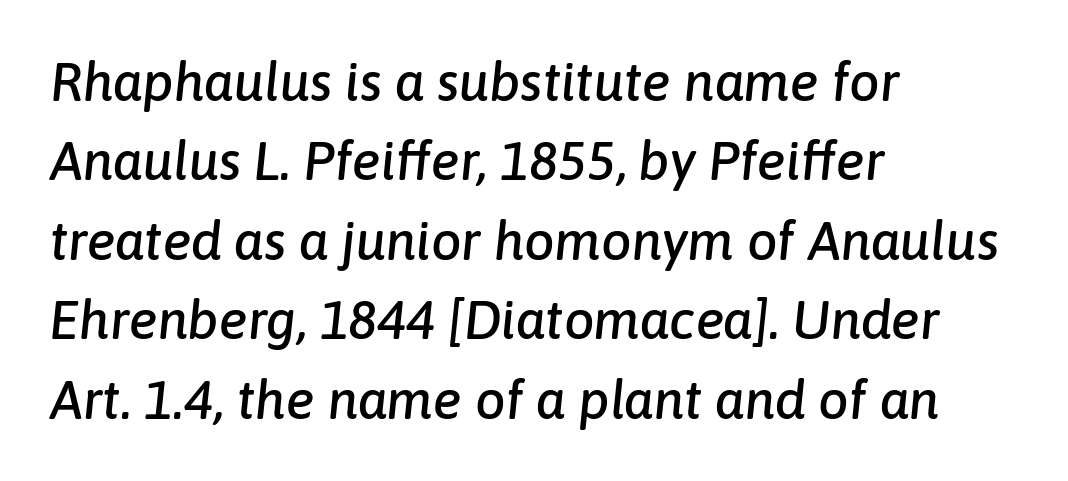
The lettering tilts uniformly, giving the passage an italic look. Think of a printed novel: that variable character pitch is what you see here. Nobody touched the tracking dial on this one. Just letters on the line, the space beneath them empty.
